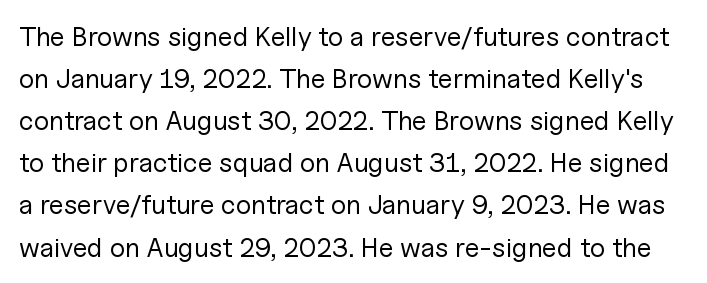
The image shows 27 px text type, upright; set normal line spacing (1.56x), normal letter spacing, not underlined.
